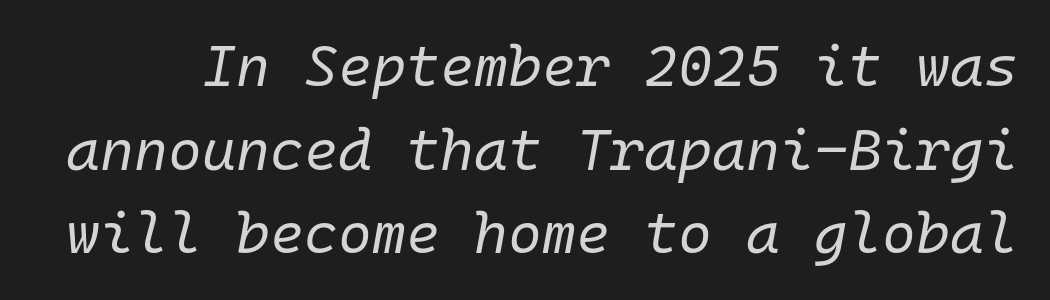
The image shows 58 px regular-weight type, italic (leaning right), monospaced; set normal line spacing (1.44x), normal letter spacing, not underlined; low stroke contrast and a medium x-height.
